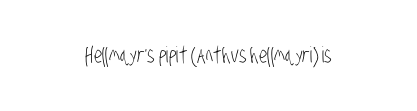
The image shows 22 px text type; set normal letter spacing, not underlined.
